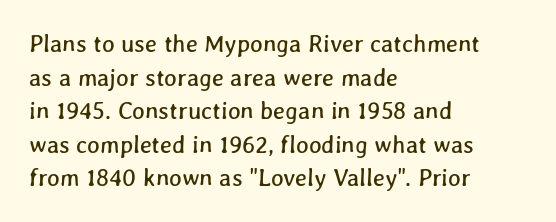
Anything drawn beneath the words? Only blank space. Horizontal bands of white between lines are of average thickness. Compared with typical body copy, the letter spacing here is the same. The setting favours the left margin, as ordinary paragraphs usually do.
